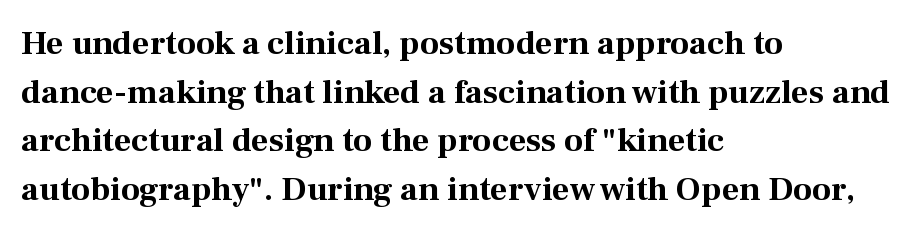
The rows are spaced the way most documents space them. Proportional: the letters do not fall into vertical columns. You'd pick this weight for a headline — it's a proper bold. Observe the ordinary spacing: letters are neighbours, not strangers. This is roman type, the default non-slanted kind. Descenders hang freely into open space.
